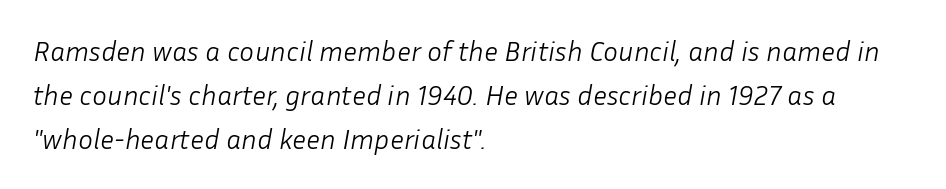
{"italic": "yes", "lean": "right", "slant_degrees": 10, "bold": "no", "weight": "light", "width": "normal", "stroke_contrast": "low", "x_height": "medium", "monospaced": "no", "underline": "no", "align": "left", "line_spacing": "normal", "line_spacing_ratio": 1.57, "letter_spacing": "normal", "letter_spacing_em": 0.0, "glyph_px": 28}
